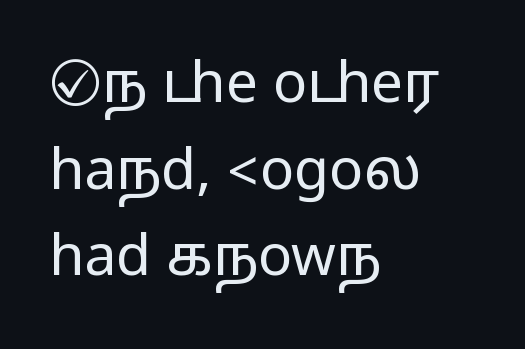
Q: Is the text italic (slanted)? A: No, it is upright.
Q: Is the typeface a serif or a sans-serif typeface? A: Sans-serif.
Q: Is the text underlined? A: No.
Q: How is the paragraph aligned? A: Left-aligned.
Q: Is the spacing between letters normal or unusually wide? A: Normal.
Q: Is the spacing between lines tight, normal or loose? A: Normal.
Q: Width (condensed, normal, or wide)? A: Wide.
Q: Stroke contrast? A: Medium.
Q: Monospaced? A: No.
